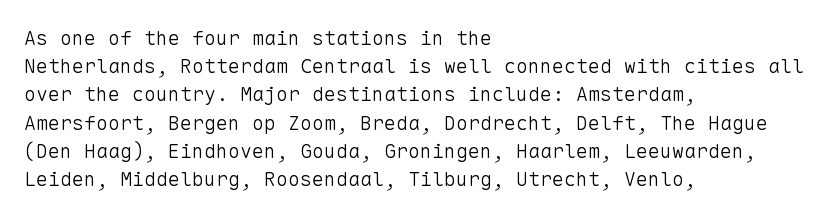
The image shows 20 px text type, upright; set left-aligned, normal line spacing (1.41x), normal letter spacing, not underlined.
